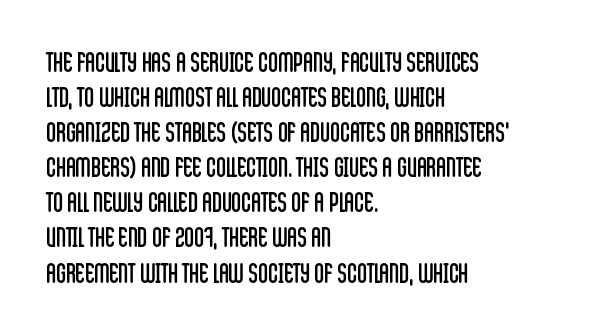
The image shows 27 px text type, upright; set left-aligned, normal line spacing (1.3x), normal letter spacing, not underlined.
